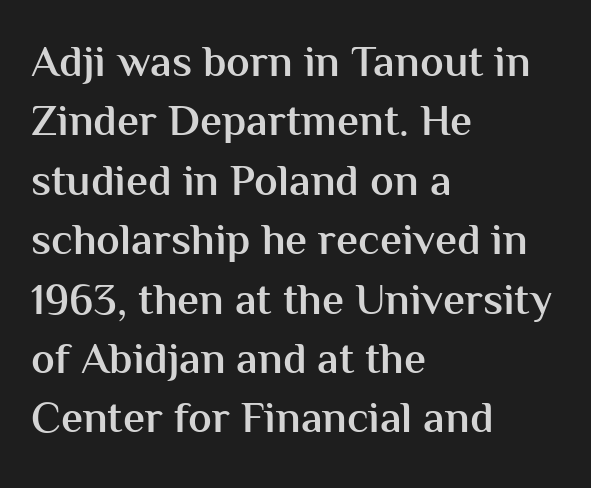
The letters advance in unequal steps, a hallmark of proportional type. Horizontal bands of white between lines are of average thickness. Check where the strokes stop: nothing finishes them off — pure sans. It's the straight-up-and-down kind of type.
